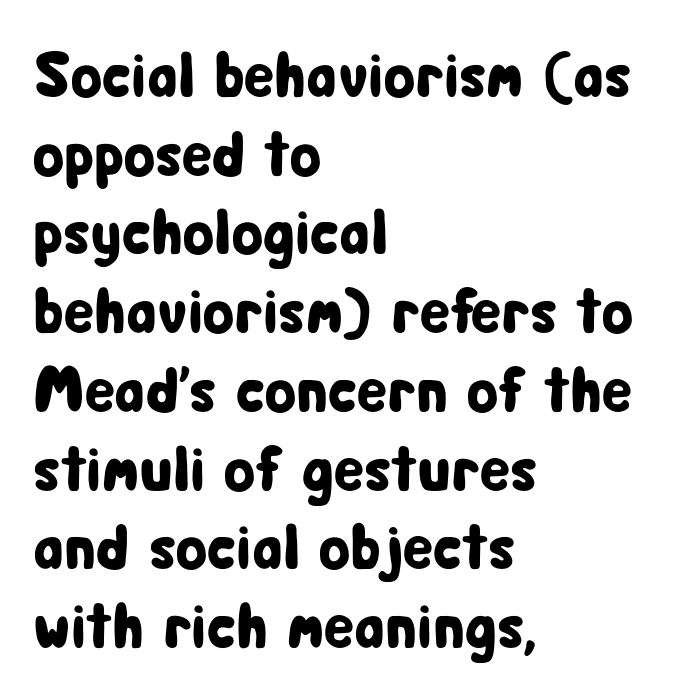
Q: Is the text italic (slanted)? A: No, it is upright.
Q: Is the typeface a serif or a sans-serif typeface? A: Sans-serif.
Q: Is the text underlined? A: No.
Q: How is the paragraph aligned? A: Left-aligned.
Q: Is the spacing between letters normal or unusually wide? A: Normal.
Q: Width (condensed, normal, or wide)? A: Condensed.
Q: Stroke contrast? A: Low.
Q: x-height? A: Medium.
Q: Monospaced? A: No.
